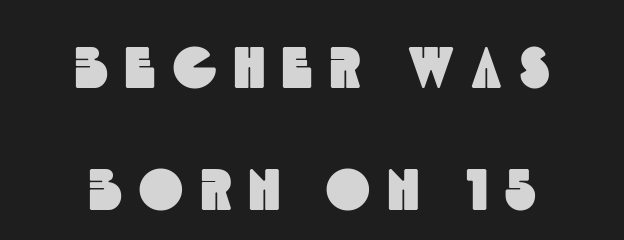
{"serif": "no", "width": "condensed", "x_height": "large", "monospaced": "no", "underline": "no", "align": "center", "line_spacing": "loose", "line_spacing_ratio": 2.07, "letter_spacing": "wide", "letter_spacing_em": 0.3, "glyph_px": 59}
